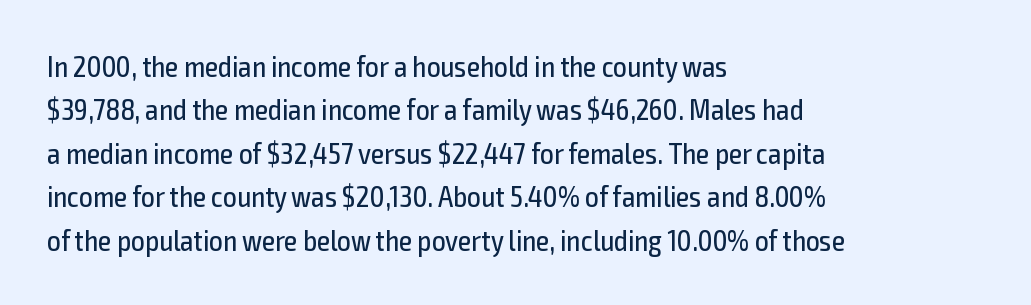
{"serif": "no", "italic": "no", "bold": "no", "weight": "regular", "width": "condensed", "x_height": "medium", "monospaced": "no", "underline": "no", "align": "left", "line_spacing": "normal", "line_spacing_ratio": 1.45, "letter_spacing": "normal", "letter_spacing_em": 0.0, "glyph_px": 30}
